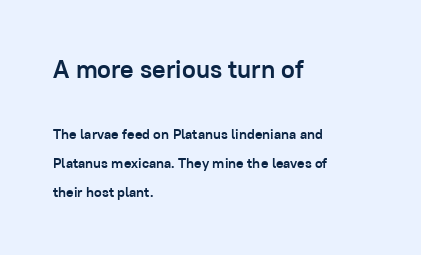
The image shows 25 px bold type, upright; set left-aligned, loose line spacing (2.08x), normal letter spacing, not underlined; the first (top) block is 1.79x larger.
